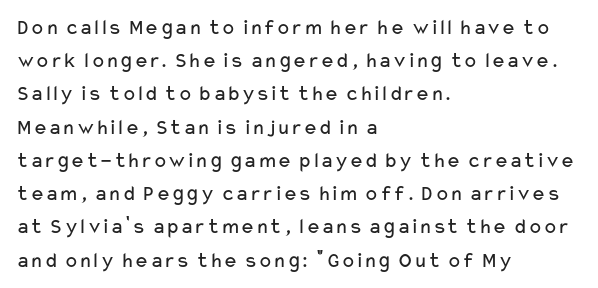
Q: Is the text bold? A: No.
Q: Is the text italic (slanted)? A: No, it is upright.
Q: Is the text underlined? A: No.
Q: How is the paragraph aligned? A: Left-aligned.
Q: Is the spacing between letters normal or unusually wide? A: Normal.
Q: Is the spacing between lines tight, normal or loose? A: Normal.
